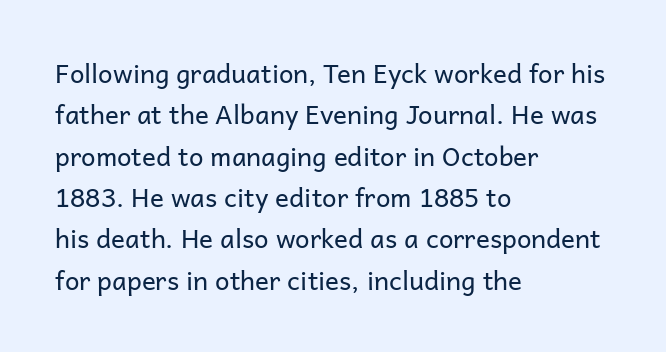
Q: Is the text bold? A: No.
Q: Is the text italic (slanted)? A: No, it is upright.
Q: Is the text underlined? A: No.
Q: How is the paragraph aligned? A: Left-aligned.
Q: Is the spacing between letters normal or unusually wide? A: Normal.
Q: Is the spacing between lines tight, normal or loose? A: Normal.
